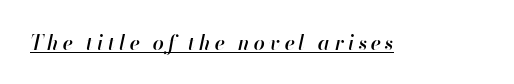
Q: Is the text bold? A: Semi-bold.
Q: Is the text italic (slanted)? A: Yes, it leans right by about 13 degrees.
Q: Is the text underlined? A: Yes.
Q: Is the spacing between letters normal or unusually wide? A: Unusually wide.
